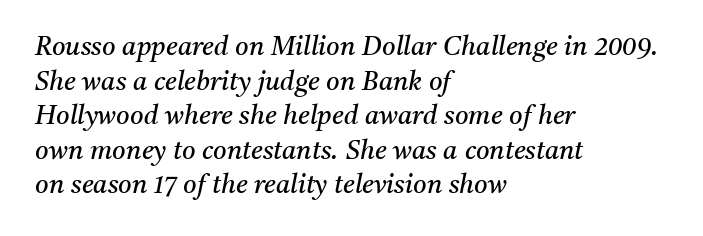
Honestly, the row spacing looks completely unremarkable. These lines were composed using italics. Unmarked baselines from the first word to the last. Summary of weight: not heavy and not bold.
